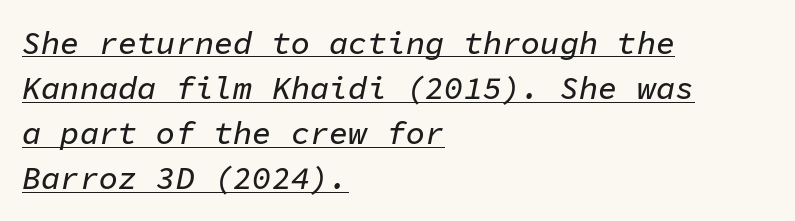
The image shows 32 px text type, italic (leaning right), monospaced; set left-aligned, normal line spacing (1.41x), normal letter spacing, underlined; low stroke contrast and a medium x-height.
